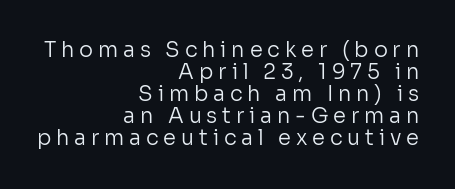
Q: Is the text bold? A: No.
Q: Is the text italic (slanted)? A: No, it is upright.
Q: Is the text underlined? A: No.
Q: How is the paragraph aligned? A: Right-aligned.
Q: Is the spacing between letters normal or unusually wide? A: Unusually wide.
Q: Is the spacing between lines tight, normal or loose? A: Tight.
